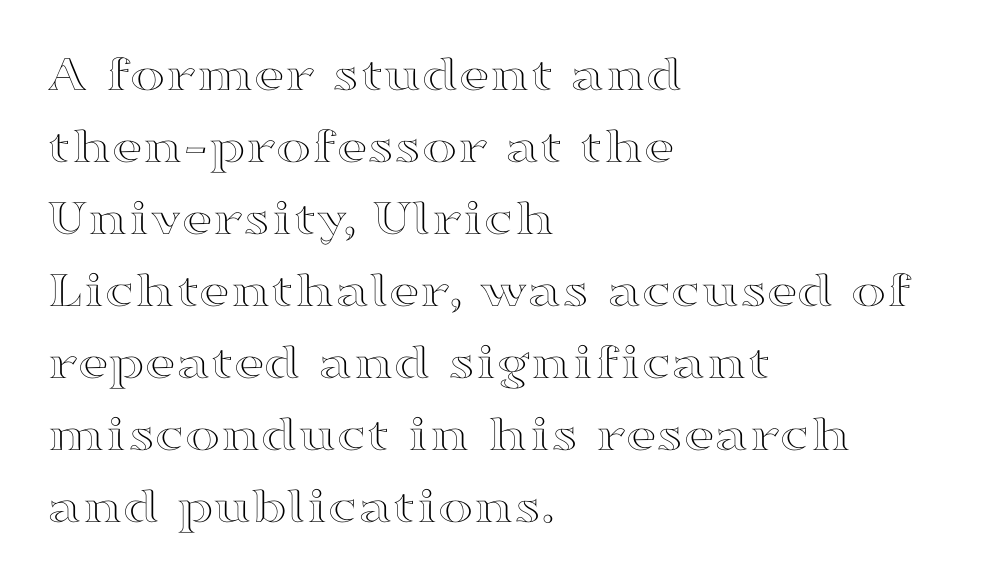
Q: Is the text italic (slanted)? A: No, it is upright.
Q: Is the text underlined? A: No.
Q: How is the paragraph aligned? A: Left-aligned.
Q: Is the spacing between letters normal or unusually wide? A: Normal.
Q: Is the spacing between lines tight, normal or loose? A: Normal.
Q: Width (condensed, normal, or wide)? A: Wide.
Q: x-height? A: Medium.
Q: Monospaced? A: No.
